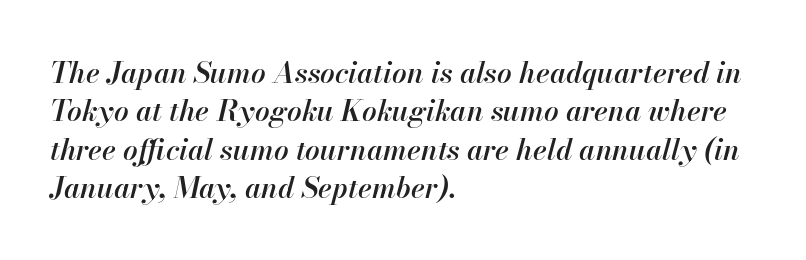
Q: Is the text bold? A: Semi-bold.
Q: Is the text italic (slanted)? A: Yes, it leans right by about 13 degrees.
Q: Is the text underlined? A: No.
Q: How is the paragraph aligned? A: Left-aligned.
Q: Is the spacing between letters normal or unusually wide? A: Normal.
Q: Is the spacing between lines tight, normal or loose? A: Normal.
Q: Width (condensed, normal, or wide)? A: Normal.
Q: Stroke contrast? A: High.
Q: x-height? A: Small.
Q: Monospaced? A: No.
